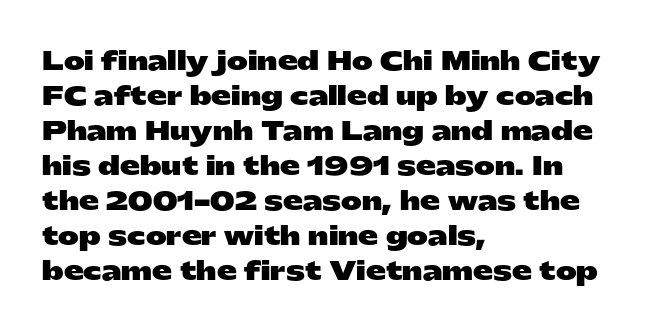
The image shows 25 px bold type, upright; set left-aligned, normal line spacing (1.4x), normal letter spacing, not underlined.
